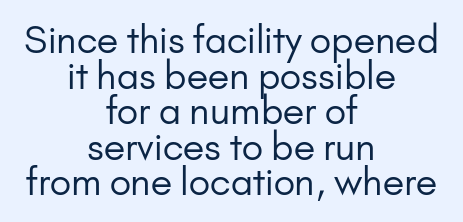
The image shows 37 px regular-weight sans-serif type, upright; set centered, tight line spacing (0.96x), normal letter spacing, not underlined; low stroke contrast and a small x-height.
